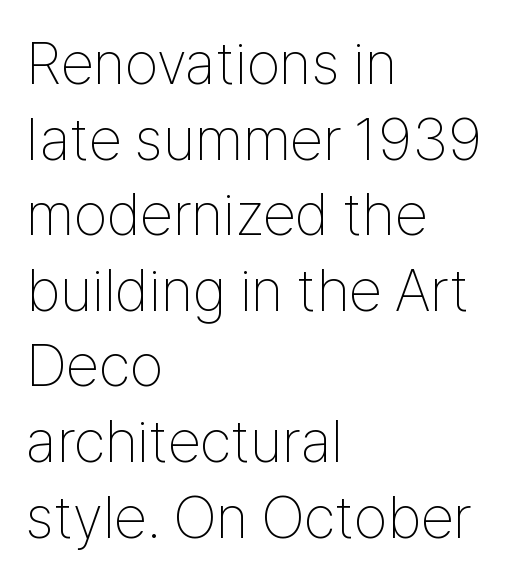
The image shows 60 px thin, condensed sans-serif type, upright; set left-aligned, normal line spacing (1.26x), normal letter spacing, not underlined; low stroke contrast and a medium x-height.
